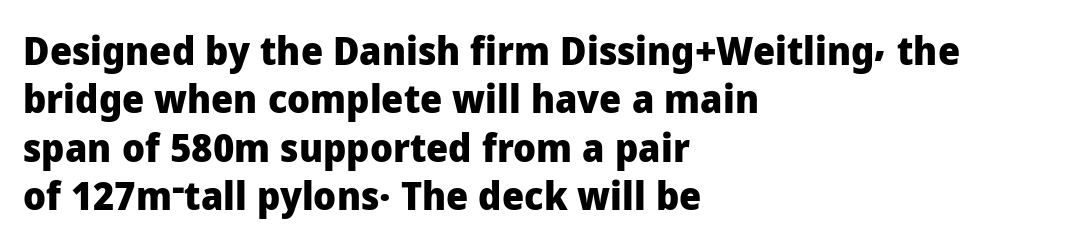
Q: Is the text bold? A: Yes.
Q: Is the text italic (slanted)? A: No, it is upright.
Q: Is the typeface a serif or a sans-serif typeface? A: Sans-serif.
Q: Is the text underlined? A: No.
Q: How is the paragraph aligned? A: Left-aligned.
Q: Is the spacing between letters normal or unusually wide? A: Normal.
Q: Width (condensed, normal, or wide)? A: Normal.
Q: Stroke contrast? A: Low.
Q: x-height? A: Medium.
Q: Monospaced? A: No.
